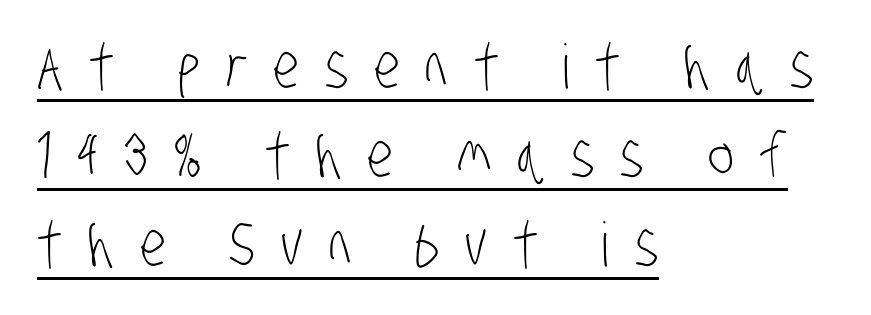
{"serif": "no", "bold": "no", "weight": "light", "width": "condensed", "stroke_contrast": "low", "x_height": "large", "monospaced": "no", "underline": "yes", "align": "left", "line_spacing": "normal", "line_spacing_ratio": 1.46, "letter_spacing": "wide", "letter_spacing_em": 0.42, "glyph_px": 61}
